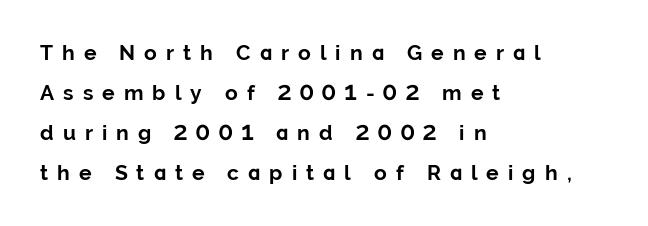
The image shows 21 px bold type, upright; set left-aligned, loose line spacing (1.91x), unusually wide letter spacing (+0.43 em), not underlined.
